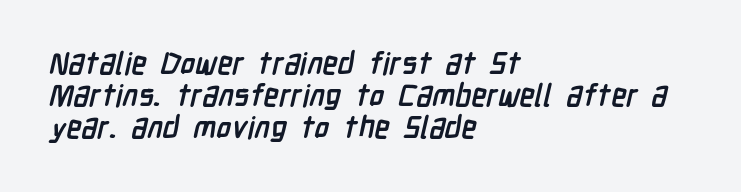
Lines of text with bare space underneath. How would I describe the line gaps? Narrow and economical. The glyphs have the mass of a bold cut. Is the letter spacing exaggerated? No — it looks like the ordinary default. Nope, no serifs anywhere on these letters.
